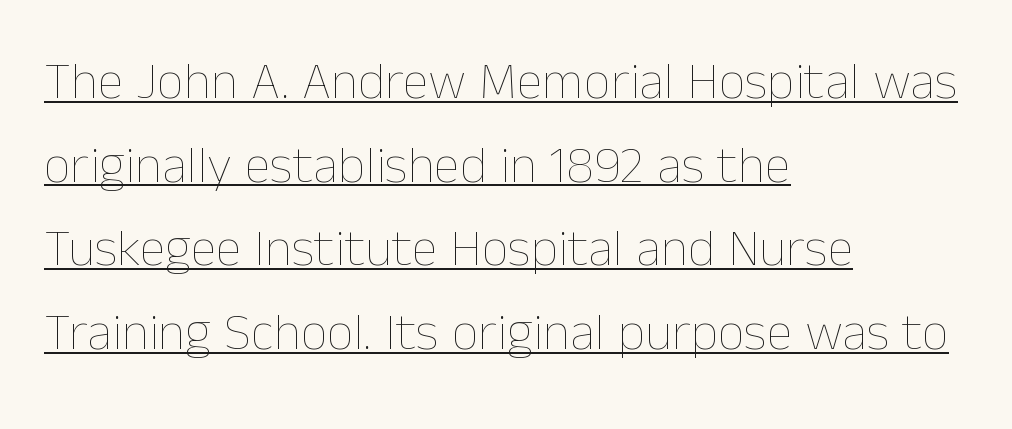
{"italic": "no", "bold": "no", "weight": "thin", "width": "normal", "stroke_contrast": "low", "x_height": "medium", "monospaced": "no", "underline": "yes", "align": "left", "line_spacing": "normal", "line_spacing_ratio": 1.58, "letter_spacing": "normal", "letter_spacing_em": 0.0, "glyph_px": 53}
